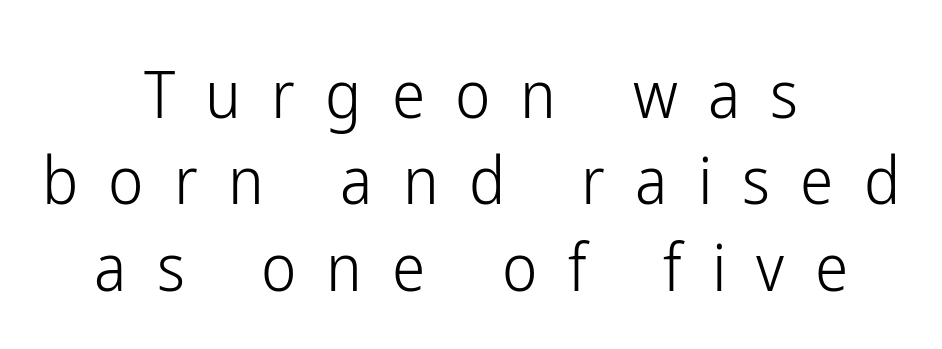
Q: Is the text bold? A: No.
Q: Is the text italic (slanted)? A: No, it is upright.
Q: Is the typeface a serif or a sans-serif typeface? A: Sans-serif.
Q: Is the text underlined? A: No.
Q: How is the paragraph aligned? A: Centered.
Q: Is the spacing between letters normal or unusually wide? A: Unusually wide.
Q: Is the spacing between lines tight, normal or loose? A: Normal.
Q: Width (condensed, normal, or wide)? A: Condensed.
Q: Stroke contrast? A: Low.
Q: x-height? A: Medium.
Q: Monospaced? A: No.
